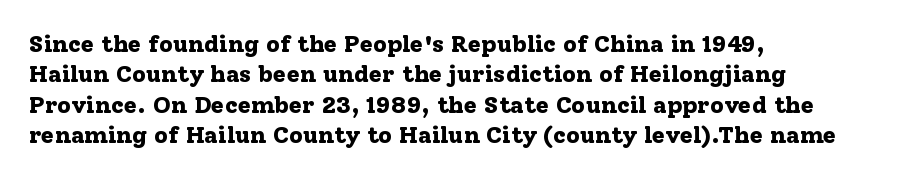
The glyphs are unaccompanied by any horizontal stroke below them. The leading is moderate, giving the passage an even texture. Left-aligned paragraph, ragged on the right. A full-strength bold gives these letters their thick strokes. This sample uses an upright cut, with every glyph sitting square on the baseline.
